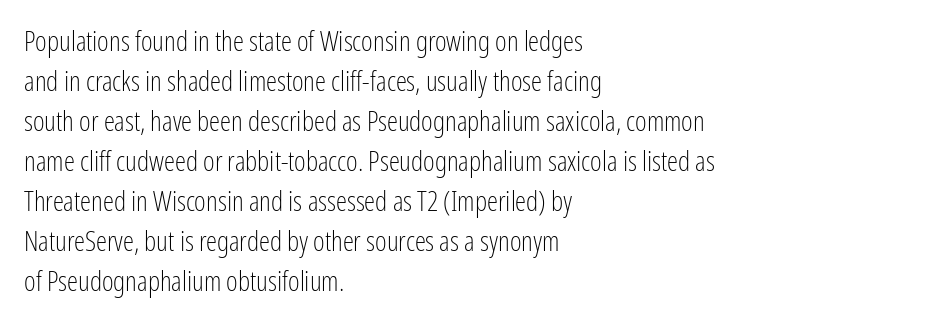
Q: Is the text bold? A: No.
Q: Is the text italic (slanted)? A: No, it is upright.
Q: Is the typeface a serif or a sans-serif typeface? A: Sans-serif.
Q: Is the text underlined? A: No.
Q: How is the paragraph aligned? A: Left-aligned.
Q: Is the spacing between letters normal or unusually wide? A: Normal.
Q: Is the spacing between lines tight, normal or loose? A: Normal.
Q: Width (condensed, normal, or wide)? A: Condensed.
Q: Stroke contrast? A: Low.
Q: x-height? A: Medium.
Q: Monospaced? A: No.
